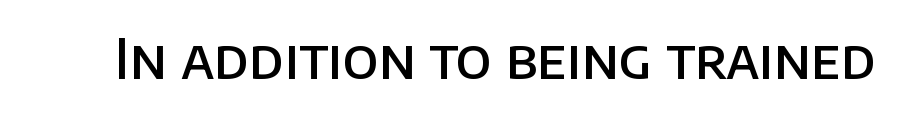
Q: Is the text bold? A: Semi-bold.
Q: Is the text italic (slanted)? A: No, it is upright.
Q: Is the typeface a serif or a sans-serif typeface? A: Sans-serif.
Q: Is the text underlined? A: No.
Q: Is the spacing between letters normal or unusually wide? A: Normal.
Q: Width (condensed, normal, or wide)? A: Normal.
Q: Stroke contrast? A: Low.
Q: x-height? A: Large.
Q: Monospaced? A: No.
